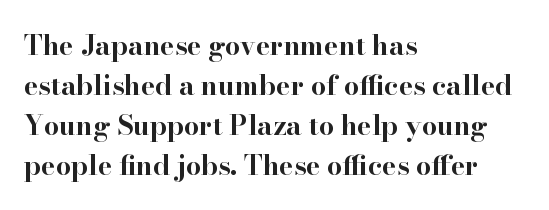
Q: Is the text bold? A: Yes.
Q: Is the text italic (slanted)? A: No, it is upright.
Q: Is the text underlined? A: No.
Q: How is the paragraph aligned? A: Left-aligned.
Q: Is the spacing between letters normal or unusually wide? A: Normal.
Q: Is the spacing between lines tight, normal or loose? A: Normal.
